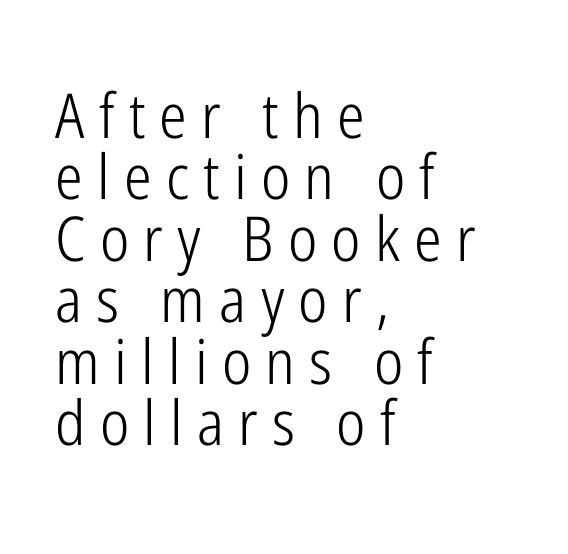
Here the designer chose a conventional face with non-uniform glyph widths. The passage shown is typeset with a sans-serif family. The passage shown stacks its lines with hardly any gap. Visually the block forms a straight wall on the left and a jagged coastline on the right.
